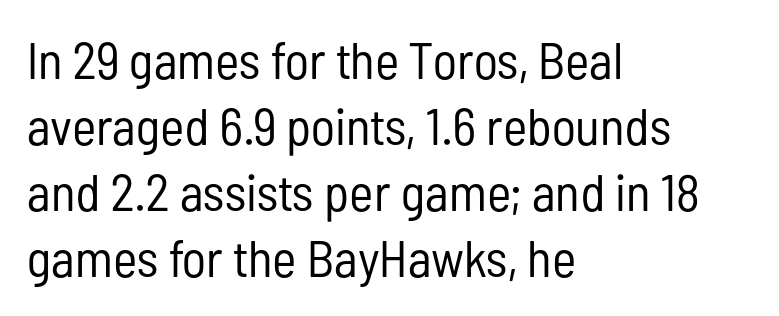
Anything drawn beneath the words? Only blank space. Every stem runs plumb, perpendicular to the baseline. You could not count columns in this text — the font is proportionally spaced. These lines sit exactly where default settings would place them.
